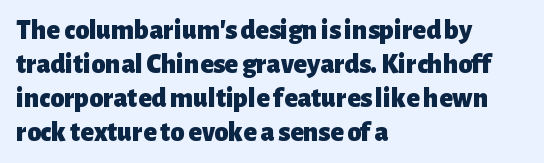
Q: Is the text bold? A: Yes.
Q: Is the text italic (slanted)? A: No, it is upright.
Q: Is the typeface a serif or a sans-serif typeface? A: Sans-serif.
Q: Is the text underlined? A: No.
Q: How is the paragraph aligned? A: Left-aligned.
Q: Is the spacing between letters normal or unusually wide? A: Normal.
Q: Width (condensed, normal, or wide)? A: Normal.
Q: Stroke contrast? A: Low.
Q: x-height? A: Medium.
Q: Monospaced? A: No.
